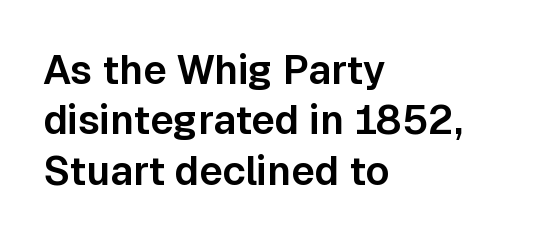
The letters stand upright; this is a roman face. Check under the words: just untouched page. Compared with a centered layout, this one pins lines to the left instead. Baseline-to-baseline distance is the conventional proportion of letter height. Serif or sans? Sans — the stroke terminals are bare.
